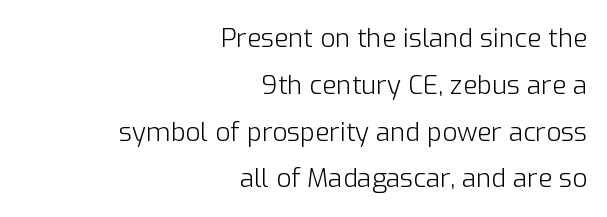
The image shows 26 px text type, upright; set right-aligned, line spacing 1.8x, normal letter spacing, not underlined.
